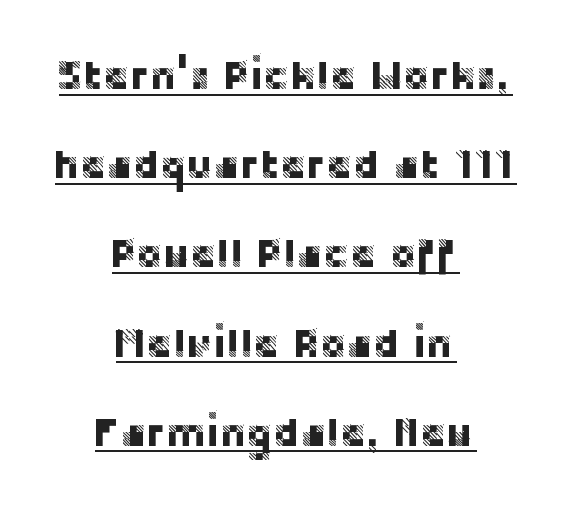
The image shows 40 px sans-serif type, upright; set centered, loose line spacing (2.23x), normal letter spacing, underlined; low stroke contrast and a large x-height.
